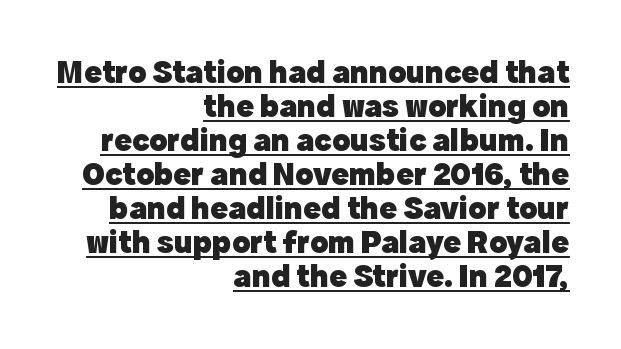
Q: Is the text bold? A: Yes.
Q: Is the text italic (slanted)? A: No, it is upright.
Q: Is the typeface a serif or a sans-serif typeface? A: Sans-serif.
Q: Is the text underlined? A: Yes.
Q: How is the paragraph aligned? A: Right-aligned.
Q: Is the spacing between letters normal or unusually wide? A: Normal.
Q: Is the spacing between lines tight, normal or loose? A: Tight.
Q: Width (condensed, normal, or wide)? A: Normal.
Q: x-height? A: Medium.
Q: Monospaced? A: No.
